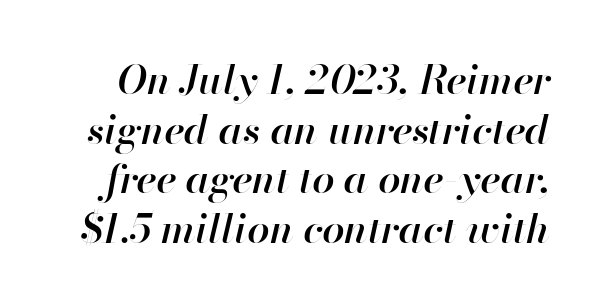
Q: Is the text bold? A: Semi-bold.
Q: Is the text italic (slanted)? A: Yes, it leans right by about 13 degrees.
Q: Is the text underlined? A: No.
Q: Is the spacing between letters normal or unusually wide? A: Normal.
Q: Width (condensed, normal, or wide)? A: Normal.
Q: Stroke contrast? A: High.
Q: x-height? A: Small.
Q: Monospaced? A: No.
